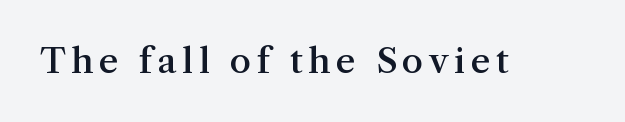
The image shows 34 px semibold serif type, upright; set not underlined; medium stroke contrast and a medium x-height.
